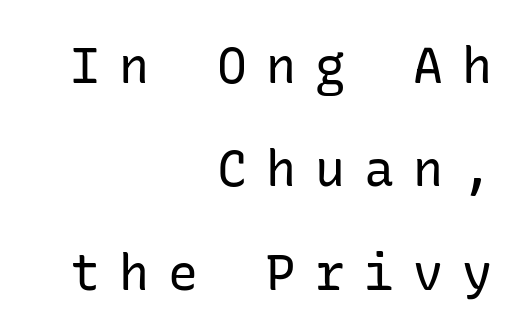
Layout note: lines flush right. Ink coverage per letter is moderate at most. It's the straight-up-and-down kind of type. How would I describe the line gaps? Wide and relaxed. Observe the absence of serifs on each vertical stroke in this sample.
